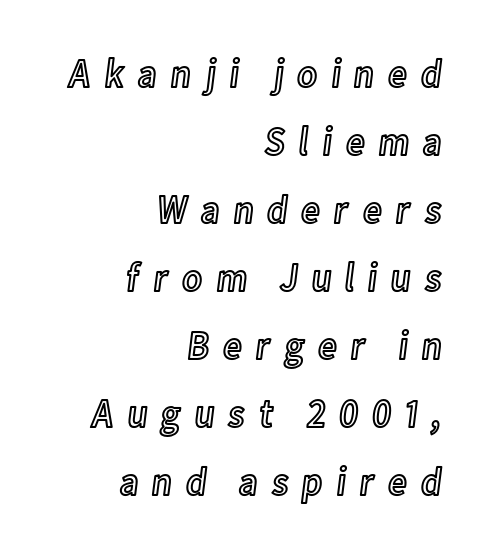
One glance says typical: line gaps are just what's usual. Loose tracking; the words dissolve into strings of separated letters. A student would call this right alignment; a typographer would say flush right, rag left. The strip under each line holds only bare page.
